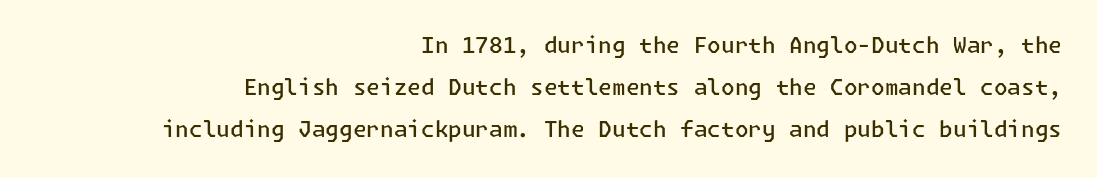
Q: Is the text bold? A: Semi-bold.
Q: Is the text italic (slanted)? A: No, it is upright.
Q: Is the text underlined? A: No.
Q: How is the paragraph aligned? A: Right-aligned.
Q: Is the spacing between letters normal or unusually wide? A: Normal.
Q: Is the spacing between lines tight, normal or loose? A: Loose.
